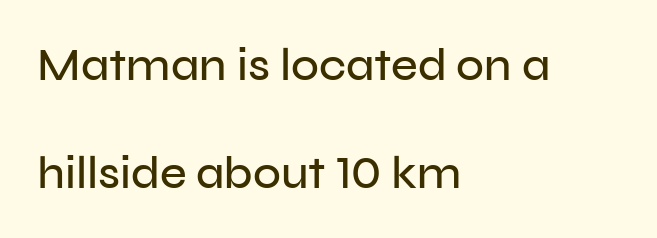
The letters stand straight up with perfectly vertical stems. Widely set lines give the paragraph a tall, airy silhouette. The line texture is even and compact thanks to regular tracking. Character widths vary here, with narrow letters taking less room than wide ones.
